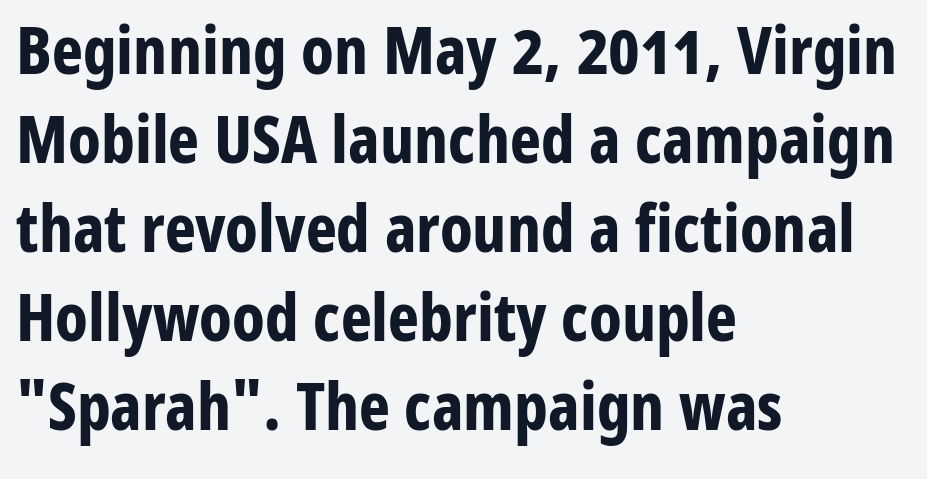
The image shows 66 px bold, condensed sans-serif type, upright; set left-aligned, normal line spacing (1.35x), normal letter spacing, not underlined; low stroke contrast and a medium x-height.
